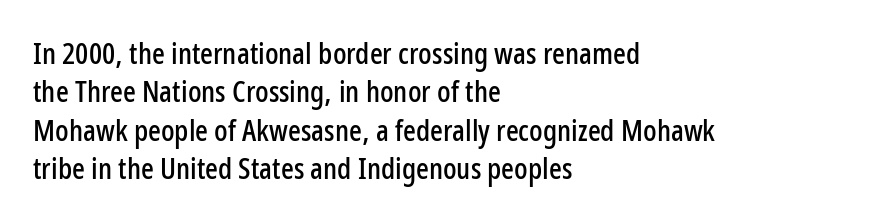
{"serif": "no", "italic": "no", "width": "condensed", "stroke_contrast": "low", "x_height": "medium", "monospaced": "no", "underline": "no", "align": "left", "line_spacing": "normal", "line_spacing_ratio": 1.28, "letter_spacing": "normal", "letter_spacing_em": 0.0, "glyph_px": 30}
